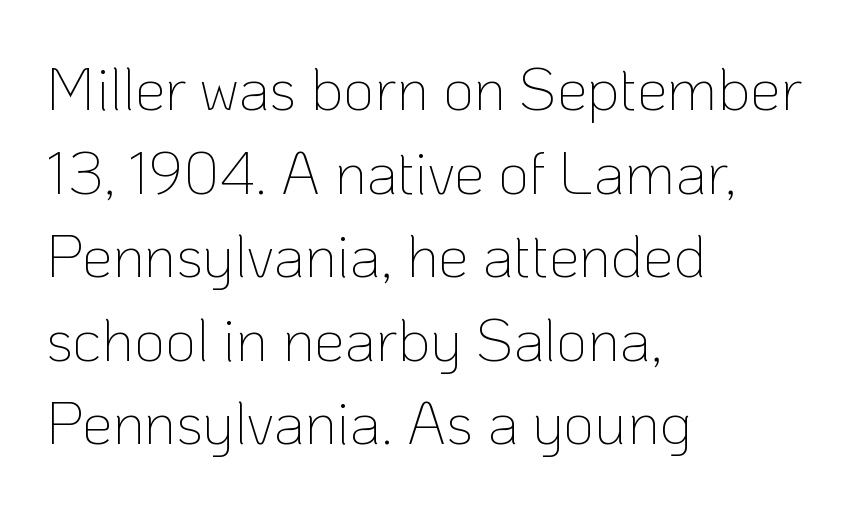
Q: Is the text bold? A: No.
Q: Is the text italic (slanted)? A: No, it is upright.
Q: Is the typeface a serif or a sans-serif typeface? A: Sans-serif.
Q: Is the text underlined? A: No.
Q: How is the paragraph aligned? A: Left-aligned.
Q: Is the spacing between letters normal or unusually wide? A: Normal.
Q: Is the spacing between lines tight, normal or loose? A: Normal.
Q: Width (condensed, normal, or wide)? A: Normal.
Q: Stroke contrast? A: Low.
Q: x-height? A: Medium.
Q: Monospaced? A: No.
